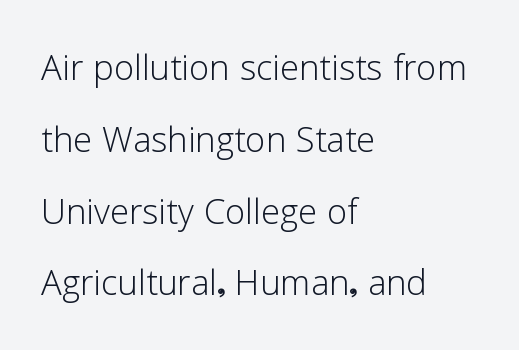
This sample has the flowing, uneven cadence of proportional lettering. Ascenders rise straight up at ninety degrees. The type is set solid horizontally, with unmodified tracking. Classification — sans serif. Does the copy run flush right? No — it runs flush left. Successive baselines arrive at the customary interval.
